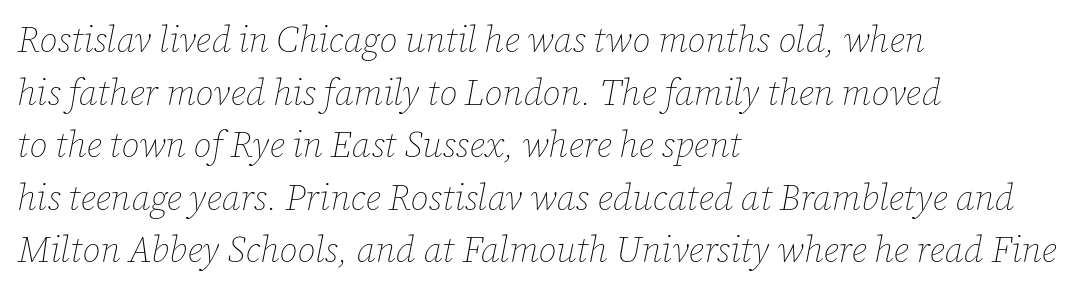
{"italic": "yes", "lean": "right", "slant_degrees": 12, "bold": "no", "weight": "thin", "width": "normal", "stroke_contrast": "low", "x_height": "medium", "monospaced": "no", "underline": "no", "align": "left", "line_spacing": "normal", "line_spacing_ratio": 1.46, "letter_spacing": "normal", "letter_spacing_em": 0.0, "glyph_px": 36}
